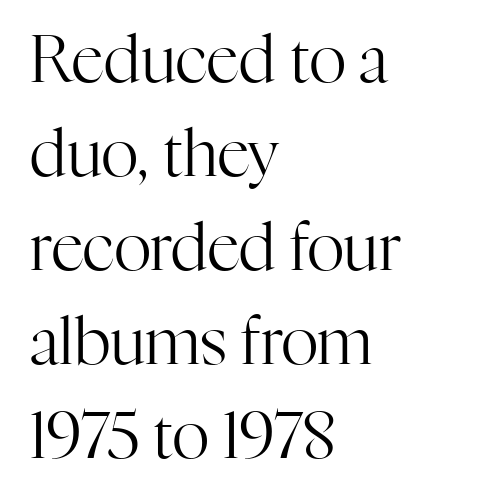
Q: Is the text bold? A: No.
Q: Is the text italic (slanted)? A: No, it is upright.
Q: Is the typeface a serif or a sans-serif typeface? A: Serif.
Q: Is the text underlined? A: No.
Q: How is the paragraph aligned? A: Left-aligned.
Q: Is the spacing between letters normal or unusually wide? A: Normal.
Q: Is the spacing between lines tight, normal or loose? A: Normal.
Q: Width (condensed, normal, or wide)? A: Normal.
Q: Stroke contrast? A: High.
Q: x-height? A: Medium.
Q: Monospaced? A: No.
